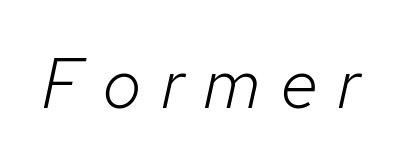
{"italic": "yes", "lean": "right", "slant_degrees": 12, "bold": "no", "weight": "light", "width": "normal", "stroke_contrast": "low", "x_height": "medium", "monospaced": "no", "underline": "no", "letter_spacing": "wide", "letter_spacing_em": 0.27, "glyph_px": 71}
